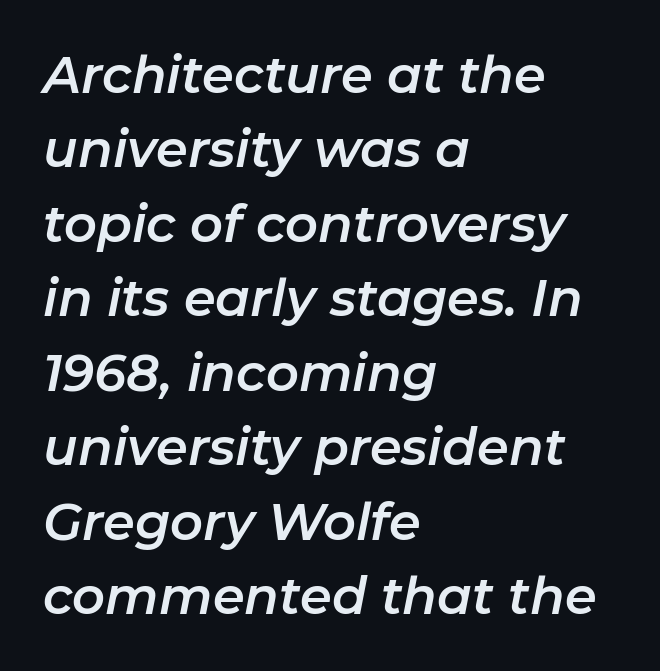
Q: Is the text italic (slanted)? A: Yes, it leans right by about 11 degrees.
Q: Is the text underlined? A: No.
Q: How is the paragraph aligned? A: Left-aligned.
Q: Is the spacing between letters normal or unusually wide? A: Normal.
Q: Is the spacing between lines tight, normal or loose? A: Normal.
Q: Width (condensed, normal, or wide)? A: Normal.
Q: Stroke contrast? A: Low.
Q: x-height? A: Medium.
Q: Monospaced? A: No.
